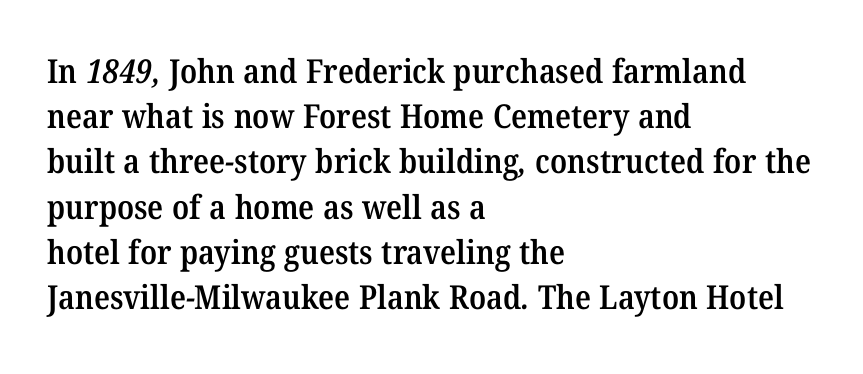
The image shows 33 px semibold serif type; set left-aligned, normal line spacing (1.37x), normal letter spacing, not underlined; medium stroke contrast and a medium x-height.
